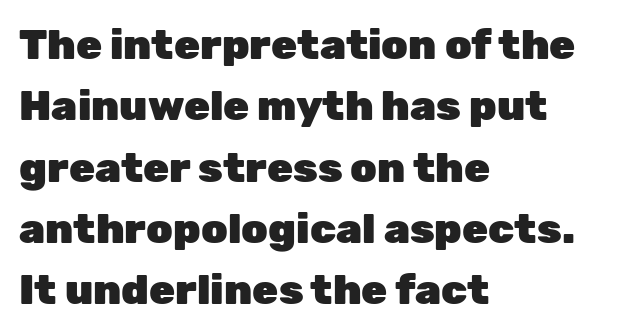
{"serif": "no", "italic": "no", "bold": "yes", "weight": "heavy", "width": "normal", "stroke_contrast": "low", "x_height": "medium", "monospaced": "no", "underline": "no", "align": "left", "line_spacing": "normal", "line_spacing_ratio": 1.46, "letter_spacing": "normal", "letter_spacing_em": 0.0, "glyph_px": 42}
